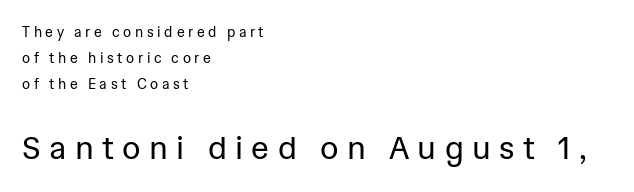
The image shows 32 px regular-weight sans-serif type, upright; set left-aligned, line spacing 1.86x, unusually wide letter spacing (+0.26 em), not underlined; the second (bottom) block is 2.29x larger; low stroke contrast and a medium x-height.
